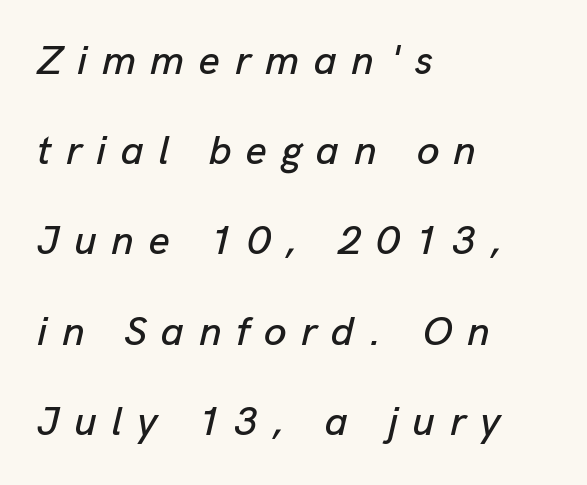
In CSS terms this would be text-align: left. Interline gaps are noticeably wide in this sample. Letters rest on an invisible, unmarked baseline. Character widths vary here, with narrow letters taking less room than wide ones. The specimen reads as italic at a glance.
